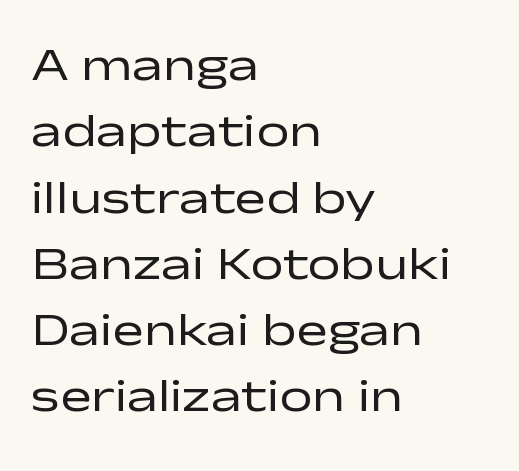
Q: Is the text bold? A: No.
Q: Is the text italic (slanted)? A: No, it is upright.
Q: Is the typeface a serif or a sans-serif typeface? A: Sans-serif.
Q: Is the text underlined? A: No.
Q: How is the paragraph aligned? A: Left-aligned.
Q: Is the spacing between letters normal or unusually wide? A: Normal.
Q: Is the spacing between lines tight, normal or loose? A: Normal.
Q: Width (condensed, normal, or wide)? A: Wide.
Q: Stroke contrast? A: Low.
Q: x-height? A: Medium.
Q: Monospaced? A: No.
